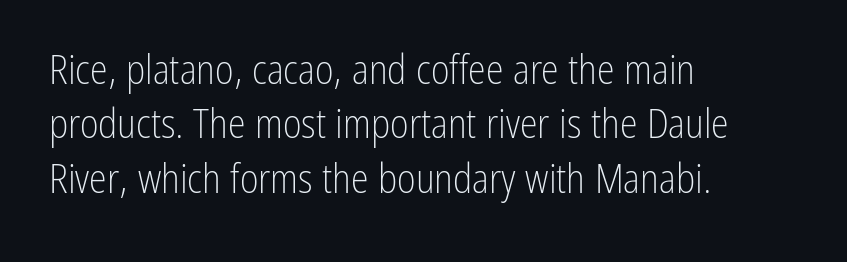
Q: Is the text bold? A: No.
Q: Is the text italic (slanted)? A: No, it is upright.
Q: Is the typeface a serif or a sans-serif typeface? A: Sans-serif.
Q: Is the text underlined? A: No.
Q: How is the paragraph aligned? A: Left-aligned.
Q: Is the spacing between letters normal or unusually wide? A: Normal.
Q: Is the spacing between lines tight, normal or loose? A: Normal.
Q: Width (condensed, normal, or wide)? A: Condensed.
Q: Stroke contrast? A: Low.
Q: x-height? A: Medium.
Q: Monospaced? A: No.
